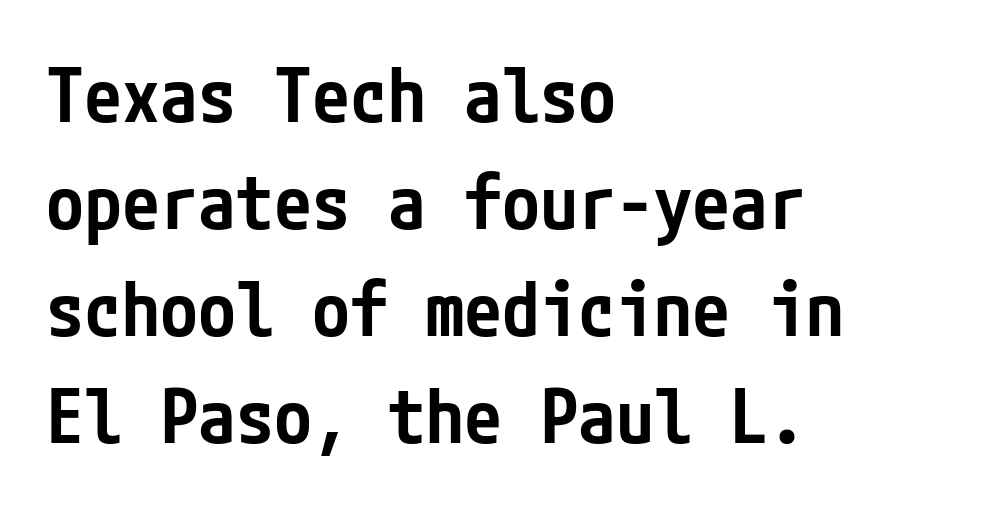
Q: Is the text bold? A: Semi-bold.
Q: Is the text italic (slanted)? A: No, it is upright.
Q: Is the typeface a serif or a sans-serif typeface? A: Sans-serif.
Q: Is the text underlined? A: No.
Q: How is the paragraph aligned? A: Left-aligned.
Q: Is the spacing between letters normal or unusually wide? A: Normal.
Q: Is the spacing between lines tight, normal or loose? A: Normal.
Q: Width (condensed, normal, or wide)? A: Condensed.
Q: Stroke contrast? A: Low.
Q: x-height? A: Medium.
